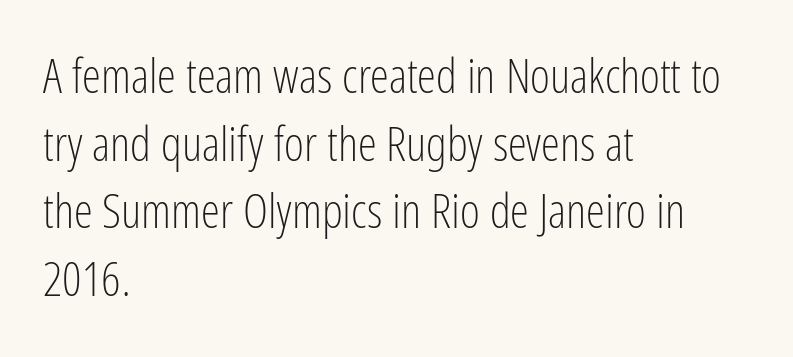
Q: Is the text bold? A: No.
Q: Is the text italic (slanted)? A: No, it is upright.
Q: Is the typeface a serif or a sans-serif typeface? A: Sans-serif.
Q: Is the text underlined? A: No.
Q: How is the paragraph aligned? A: Left-aligned.
Q: Is the spacing between letters normal or unusually wide? A: Normal.
Q: Is the spacing between lines tight, normal or loose? A: Normal.
Q: Width (condensed, normal, or wide)? A: Condensed.
Q: Stroke contrast? A: Low.
Q: x-height? A: Medium.
Q: Monospaced? A: No.
